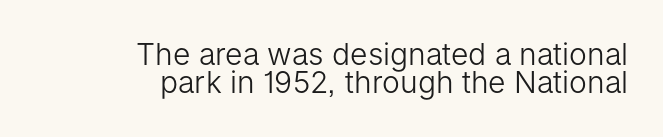
The image shows 30 px light sans-serif type, upright; set right-aligned, tight line spacing (0.95x), normal letter spacing, not underlined; low stroke contrast and a medium x-height.
